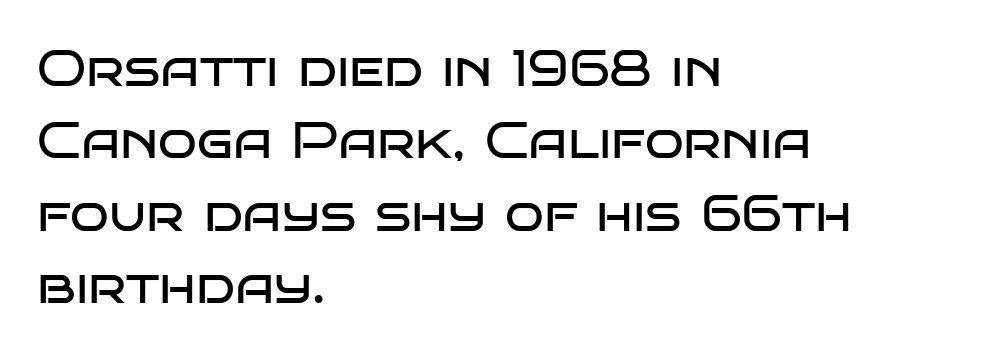
{"serif": "no", "italic": "no", "bold": "no", "weight": "regular", "width": "wide", "stroke_contrast": "low", "x_height": "large", "monospaced": "no", "underline": "no", "align": "left", "line_spacing": "normal", "line_spacing_ratio": 1.42, "letter_spacing": "normal", "letter_spacing_em": 0.0, "glyph_px": 51}
